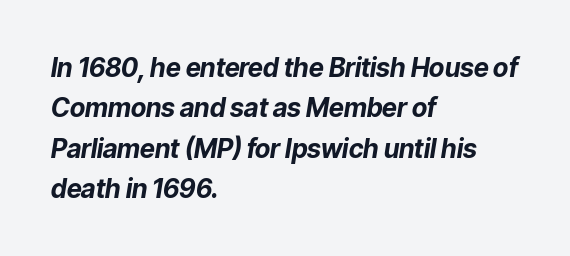
Q: Is the text bold? A: Yes.
Q: Is the text italic (slanted)? A: Yes, it leans right by about 9 degrees.
Q: Is the text underlined? A: No.
Q: How is the paragraph aligned? A: Left-aligned.
Q: Is the spacing between letters normal or unusually wide? A: Normal.
Q: Is the spacing between lines tight, normal or loose? A: Normal.
